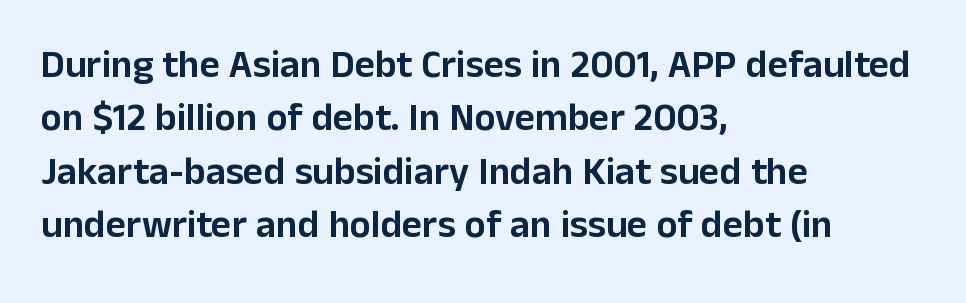
{"serif": "no", "italic": "no", "width": "normal", "stroke_contrast": "low", "x_height": "medium", "monospaced": "no", "underline": "no", "align": "left", "line_spacing": "normal", "line_spacing_ratio": 1.37, "letter_spacing": "normal", "letter_spacing_em": 0.0, "glyph_px": 39}
